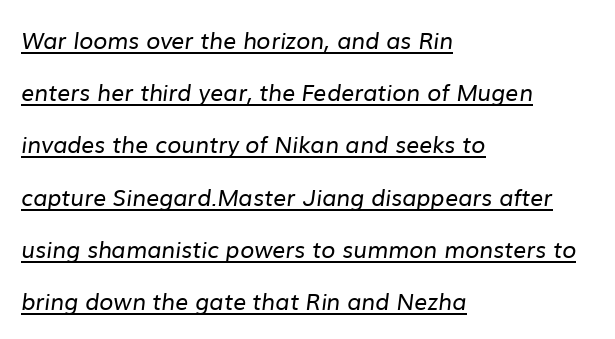
{"bold": "no", "underline": "yes", "align": "left", "line_spacing": "loose", "line_spacing_ratio": 2.27, "letter_spacing": "normal", "letter_spacing_em": 0.0, "glyph_px": 23}
